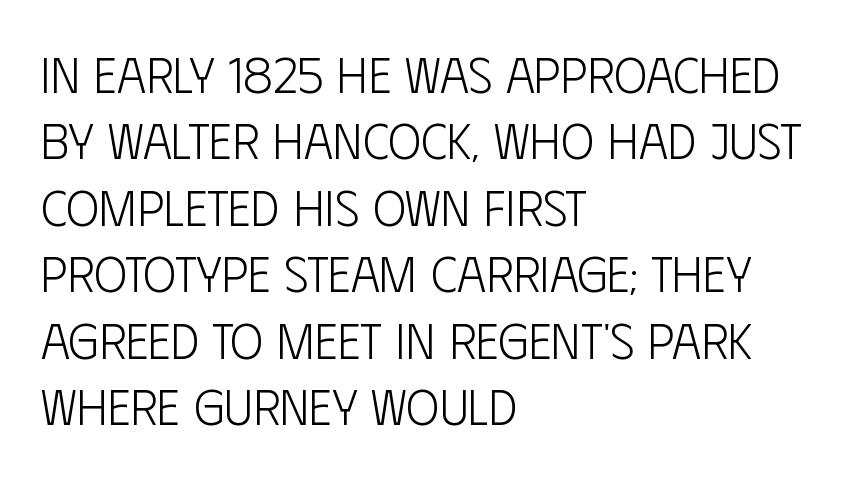
The image shows 50 px light, condensed sans-serif type, upright; set left-aligned, normal line spacing (1.33x), normal letter spacing, not underlined; low stroke contrast and a large x-height.
